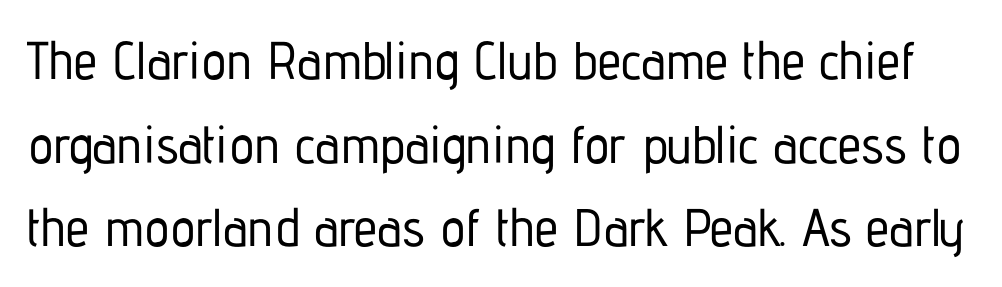
The lines sit at an ordinary, default distance from one another. You could not count columns in this text — the font is proportionally spaced. A typesetter would call this zero additional tracking. Posture: straight, roman, zero tilt.
